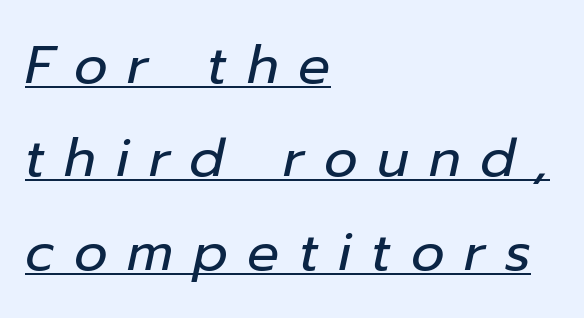
Which margin do the lines hug? The left one — the right edge is uneven. Compared with ordinary roman type, these characters are visibly tilted. These lines are rendered in a variable-pitch font. Bold? No — there's no thickening of the strokes. Is the letter spacing exaggerated? Yes — the characters are pushed far apart.
